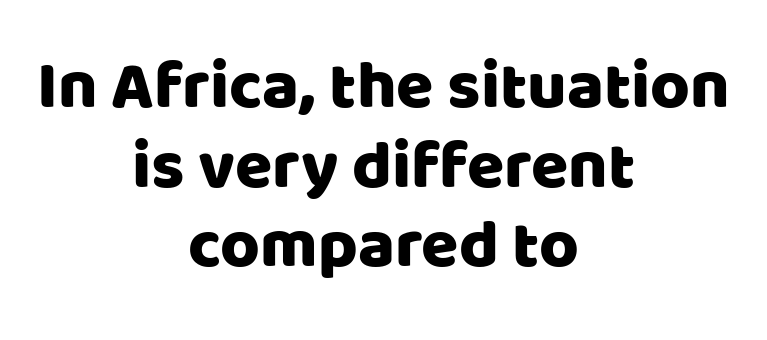
The image shows 68 px sans-serif type, upright; set centered, line spacing 1.17x, normal letter spacing, not underlined; low stroke contrast and a large x-height.
